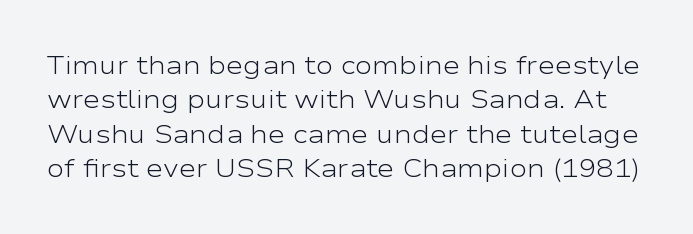
The space beneath each line is pristine and unruled. The cut favours lightness, reaching ordinary text weight at its darkest. These lines were composed using upright roman letters. Horizontal bands of white between lines are of average thickness. The letters sit at their default tracking, neither squeezed nor spread.
